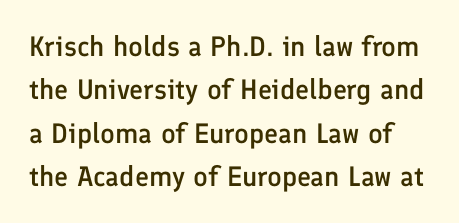
{"serif": "no", "italic": "no", "bold": "semi", "weight": "semibold", "width": "normal", "stroke_contrast": "low", "x_height": "medium", "monospaced": "no", "underline": "no", "line_spacing": "normal", "line_spacing_ratio": 1.55, "letter_spacing": "normal", "letter_spacing_em": 0.0, "glyph_px": 28}
